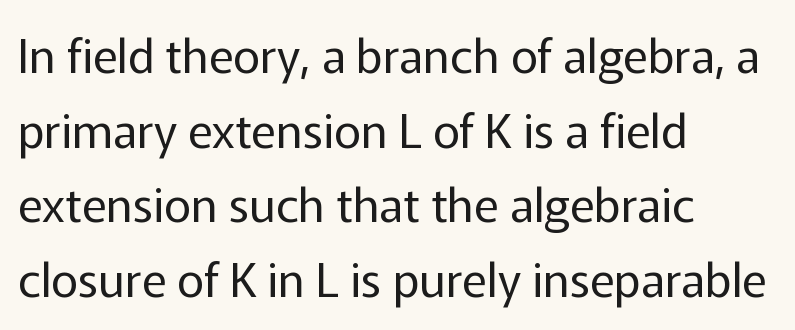
Q: Is the text bold? A: No.
Q: Is the text italic (slanted)? A: No, it is upright.
Q: Is the typeface a serif or a sans-serif typeface? A: Sans-serif.
Q: Is the text underlined? A: No.
Q: How is the paragraph aligned? A: Left-aligned.
Q: Is the spacing between letters normal or unusually wide? A: Normal.
Q: Is the spacing between lines tight, normal or loose? A: Normal.
Q: Width (condensed, normal, or wide)? A: Normal.
Q: Stroke contrast? A: Low.
Q: x-height? A: Medium.
Q: Monospaced? A: No.
